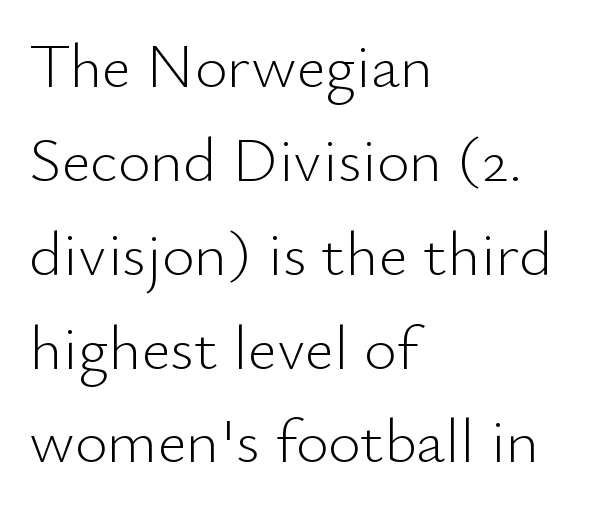
Grotesque or geometric, the face here clearly has no serifs. Each letter keeps its own natural width here, so spacing adapts to shape. Descenders hang freely into open space. The block of text has a typical density, with ordinary space between rows.
